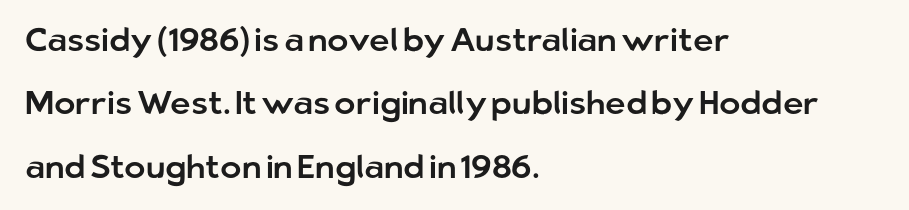
{"serif": "no", "italic": "no", "width": "normal", "stroke_contrast": "low", "x_height": "medium", "monospaced": "no", "underline": "no", "align": "left", "line_spacing": "loose", "line_spacing_ratio": 1.98, "letter_spacing": "normal", "letter_spacing_em": 0.0, "glyph_px": 32}
